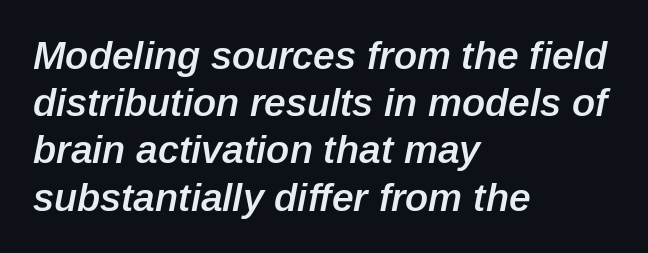
The image shows 39 px semibold type, italic (leaning right); set left-aligned, line spacing 1.21x, normal letter spacing, not underlined; low stroke contrast and a medium x-height.
